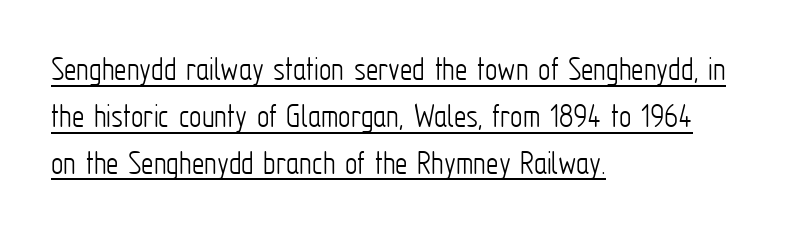
The font family rendered here belongs to the sans-serif group. No heavy texture on the line: the type isn't bold. In terms of posture, this sample is upright. Caption: multi-line text, flush left, ragged right. The face used here is proportionally spaced, like ordinary book or web type.
